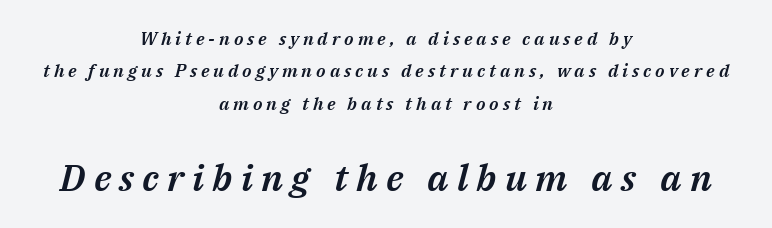
The font's italic variant was chosen for this text. The words here are not underlined. Both edges are ragged and mirror each other, which tells us the setting is centered. Letter spacing: wide. This sample has the flowing, uneven cadence of proportional lettering.
